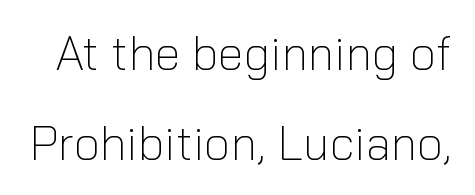
The image shows 47 px light sans-serif type, upright; set loose line spacing (1.91x), normal letter spacing, not underlined; low stroke contrast and a medium x-height.
